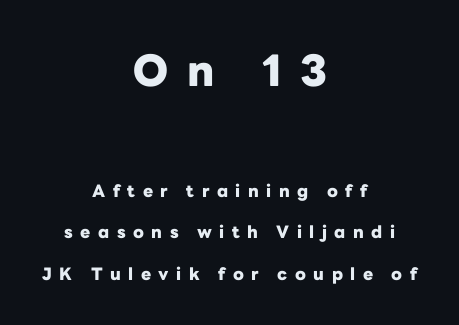
The image shows 43 px heavy sans-serif type, upright; set centered, loose line spacing (2.43x), unusually wide letter spacing (+0.44 em), not underlined; the first (top) block is 2.53x larger; low stroke contrast and a medium x-height.
